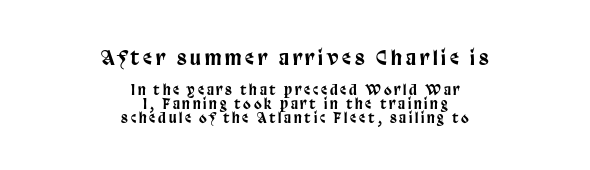
{"italic": "no", "underline": "no", "align": "center", "line_spacing": "tight", "line_spacing_ratio": 1.0, "letter_spacing": "wide", "letter_spacing_em": 0.2, "larger_block": "first", "size_ratio": 1.43, "glyph_px": 20}
